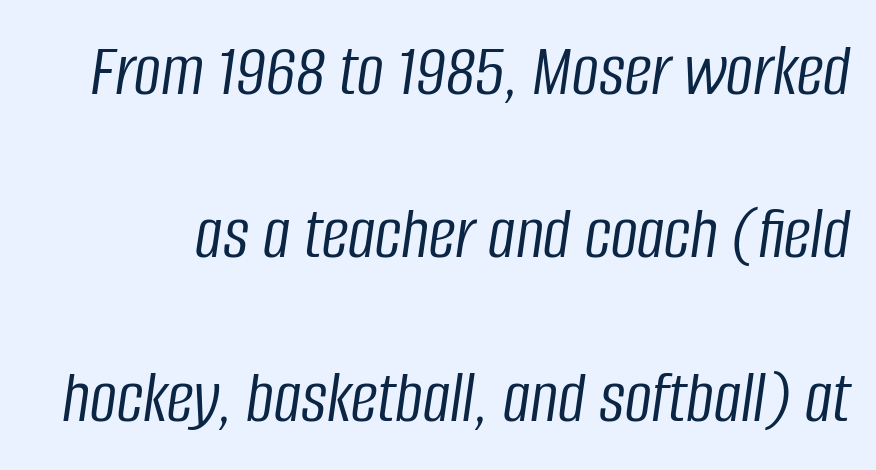
Q: Is the text bold? A: No.
Q: Is the text italic (slanted)? A: Yes, it leans right by about 8 degrees.
Q: Is the text underlined? A: No.
Q: Is the spacing between letters normal or unusually wide? A: Normal.
Q: Is the spacing between lines tight, normal or loose? A: Loose.
Q: Width (condensed, normal, or wide)? A: Condensed.
Q: Stroke contrast? A: Low.
Q: x-height? A: Large.
Q: Monospaced? A: No.
